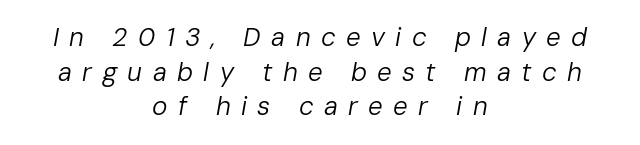
{"italic": "yes", "lean": "right", "slant_degrees": 10, "bold": "no", "underline": "no", "align": "center", "line_spacing": "normal", "line_spacing_ratio": 1.33, "letter_spacing": "wide", "letter_spacing_em": 0.4, "glyph_px": 26}
